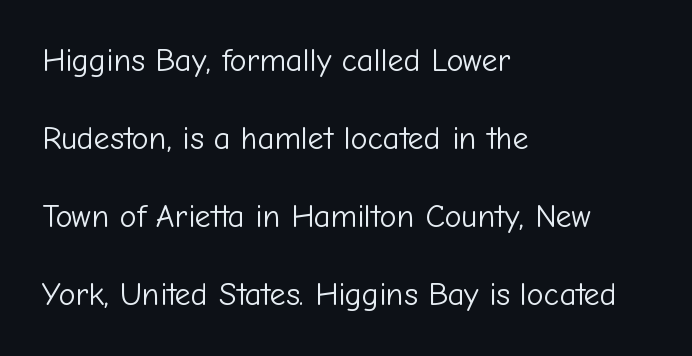
Unlike italic type, these characters show no tilt at all. Visually the block forms a straight wall on the left and a jagged coastline on the right. Beneath every word, the page is bare. Is this a fixed-width face? No — the glyphs have proportional, varying widths. Quick note: interline space is abundant.
